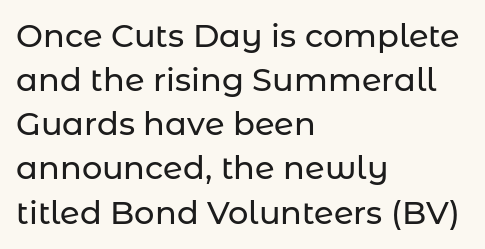
Q: Is the text italic (slanted)? A: No, it is upright.
Q: Is the typeface a serif or a sans-serif typeface? A: Sans-serif.
Q: Is the text underlined? A: No.
Q: How is the paragraph aligned? A: Left-aligned.
Q: Is the spacing between letters normal or unusually wide? A: Normal.
Q: Is the spacing between lines tight, normal or loose? A: Normal.
Q: Width (condensed, normal, or wide)? A: Normal.
Q: Stroke contrast? A: Low.
Q: x-height? A: Medium.
Q: Monospaced? A: No.
